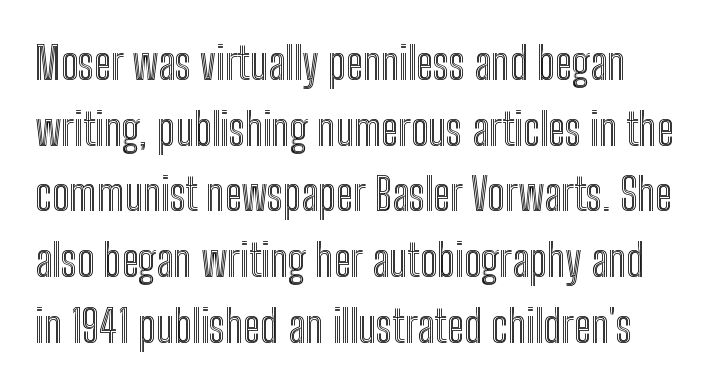
The image shows 45 px condensed type, upright; set normal line spacing (1.46x), normal letter spacing, not underlined; a medium x-height.
